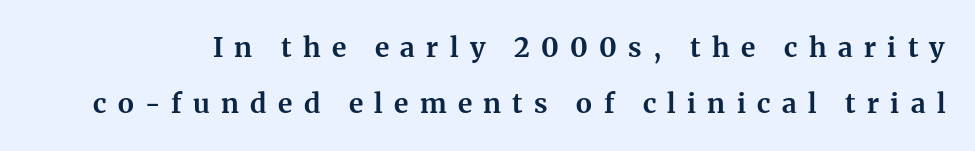
Q: Is the text bold? A: Yes.
Q: Is the text italic (slanted)? A: No, it is upright.
Q: Is the text underlined? A: No.
Q: Is the spacing between letters normal or unusually wide? A: Unusually wide.
Q: Is the spacing between lines tight, normal or loose? A: Loose.
